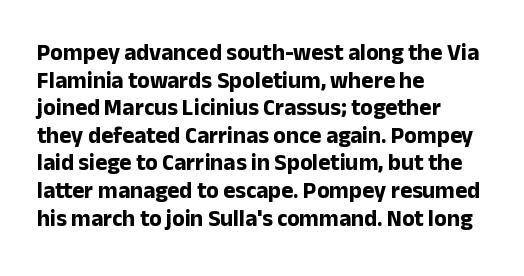
Q: Is the text bold? A: Yes.
Q: Is the text italic (slanted)? A: No, it is upright.
Q: Is the text underlined? A: No.
Q: How is the paragraph aligned? A: Left-aligned.
Q: Is the spacing between letters normal or unusually wide? A: Normal.
